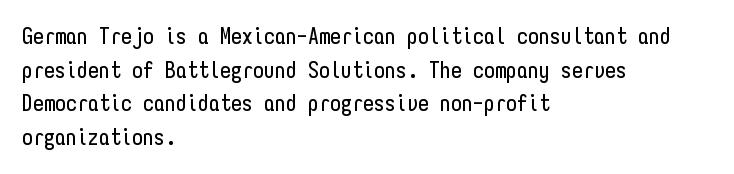
One glance says typical: line gaps are just what's usual. The letters stand upright; this is a roman face. The gap between lines stays unmarked. These lines keep a tight, regular rhythm from letter to letter. Casual observation: everything's shoved over to the left.
